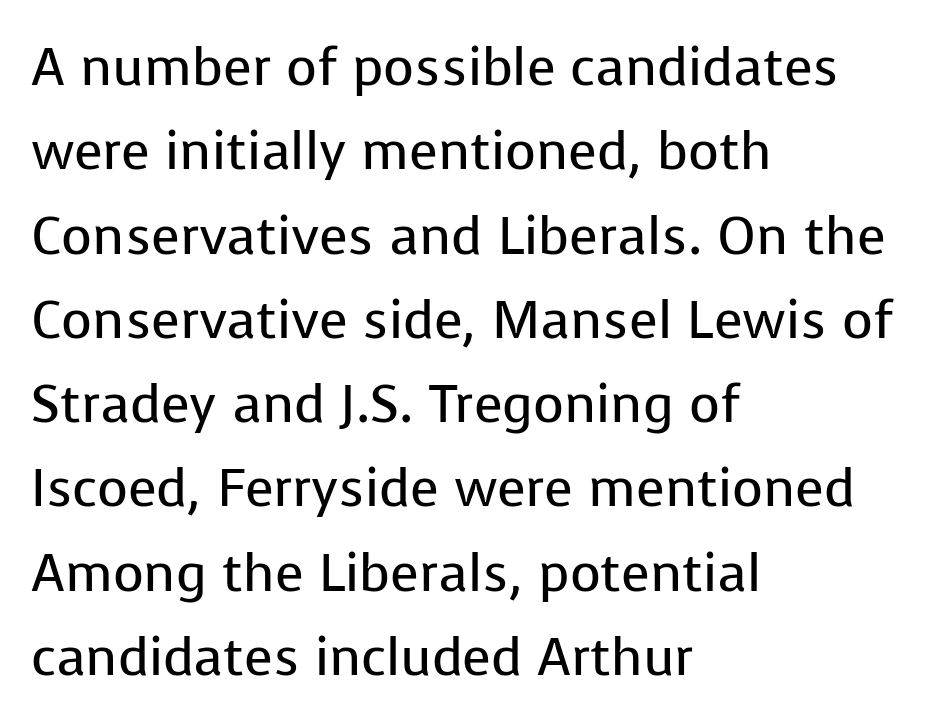
Q: Is the text bold? A: No.
Q: Is the text italic (slanted)? A: No, it is upright.
Q: Is the typeface a serif or a sans-serif typeface? A: Sans-serif.
Q: Is the text underlined? A: No.
Q: How is the paragraph aligned? A: Left-aligned.
Q: Is the spacing between letters normal or unusually wide? A: Normal.
Q: Is the spacing between lines tight, normal or loose? A: Normal.
Q: Width (condensed, normal, or wide)? A: Normal.
Q: Stroke contrast? A: Low.
Q: x-height? A: Medium.
Q: Monospaced? A: No.
